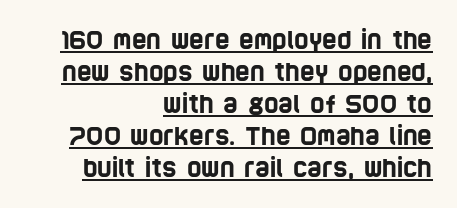
The image shows 25 px text type; set right-aligned, normal line spacing (1.28x), normal letter spacing, underlined.
